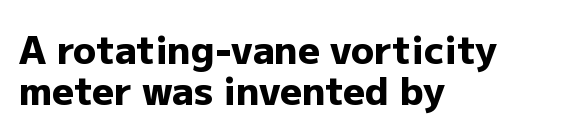
The image shows 38 px heavy sans-serif type, upright; set left-aligned, tight line spacing (1.08x), normal letter spacing, not underlined; low stroke contrast and a medium x-height.
